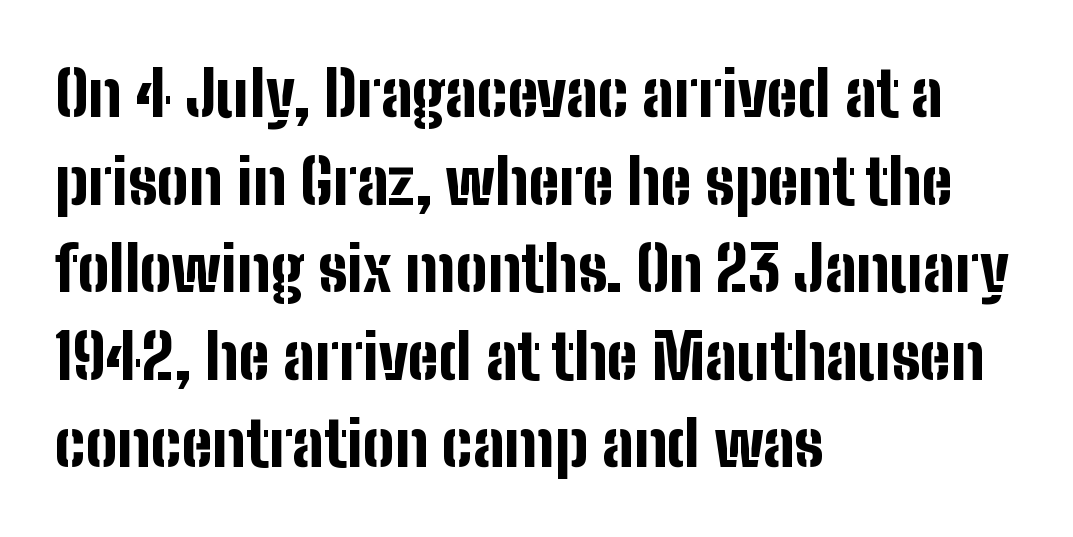
Q: Is the text bold? A: Yes.
Q: Is the text italic (slanted)? A: No, it is upright.
Q: Is the typeface a serif or a sans-serif typeface? A: Sans-serif.
Q: Is the text underlined? A: No.
Q: How is the paragraph aligned? A: Left-aligned.
Q: Is the spacing between letters normal or unusually wide? A: Normal.
Q: Is the spacing between lines tight, normal or loose? A: Normal.
Q: Width (condensed, normal, or wide)? A: Condensed.
Q: Stroke contrast? A: Low.
Q: x-height? A: Medium.
Q: Monospaced? A: No.
